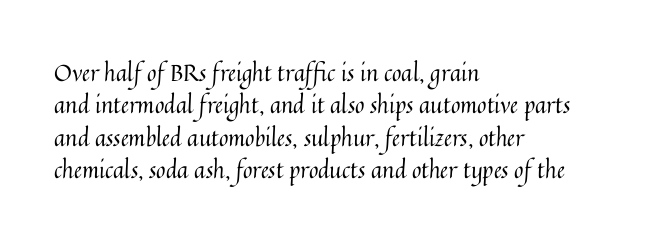
The tracking reads as untouched default to a designer's eye. Layout note: lines flush left. Students, observe: this is what conventionally led text looks like. Underline: absent.
